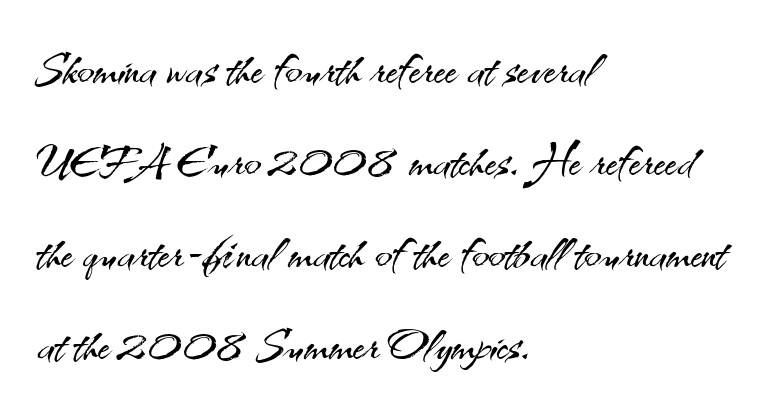
{"serif": "no", "bold": "no", "weight": "light", "width": "normal", "stroke_contrast": "medium", "x_height": "small", "monospaced": "no", "underline": "no", "align": "left", "line_spacing": "normal", "line_spacing_ratio": 1.46, "letter_spacing": "normal", "letter_spacing_em": 0.0, "glyph_px": 63}
